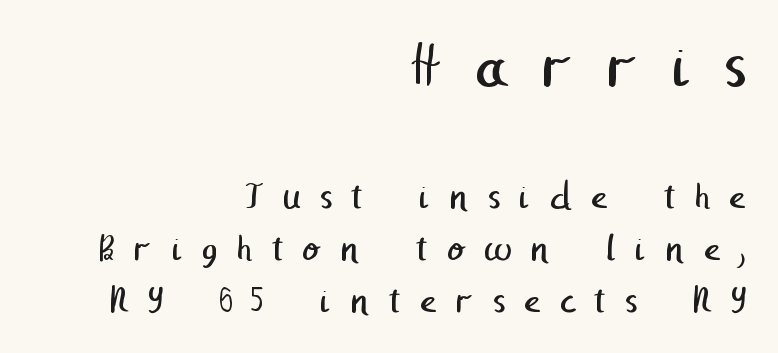
Regular leading. No chunkiness to these letters — they're not bold. In CSS terms this would be text-align: right. Someone cranked the tracking dial way up on this one. The area under the type is left untouched. You can tell from the bare stems that sans-serif type was used.
